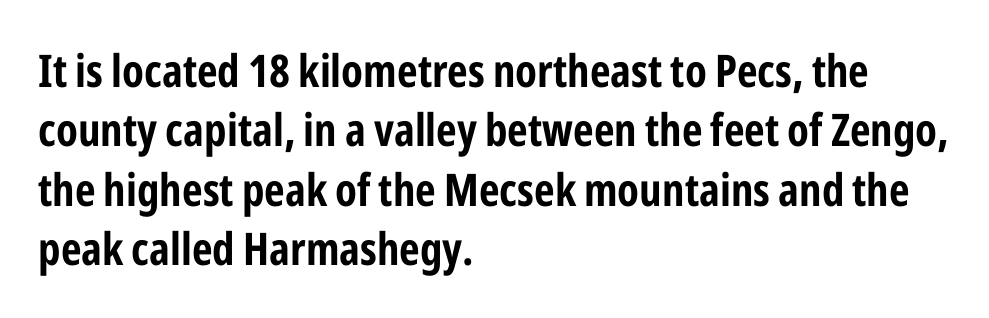
Q: Is the text bold? A: Yes.
Q: Is the text italic (slanted)? A: No, it is upright.
Q: Is the typeface a serif or a sans-serif typeface? A: Sans-serif.
Q: Is the text underlined? A: No.
Q: How is the paragraph aligned? A: Left-aligned.
Q: Is the spacing between letters normal or unusually wide? A: Normal.
Q: Is the spacing between lines tight, normal or loose? A: Normal.
Q: Width (condensed, normal, or wide)? A: Condensed.
Q: Stroke contrast? A: Low.
Q: x-height? A: Medium.
Q: Monospaced? A: No.
